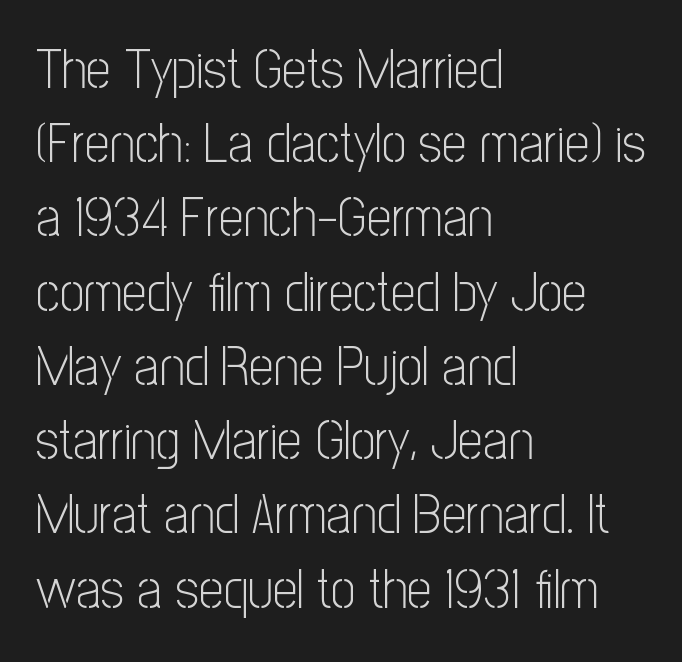
{"serif": "no", "italic": "no", "bold": "no", "weight": "light", "width": "condensed", "stroke_contrast": "low", "x_height": "medium", "monospaced": "no", "underline": "no", "align": "left", "line_spacing": "normal", "line_spacing_ratio": 1.35, "letter_spacing": "normal", "letter_spacing_em": 0.0, "glyph_px": 55}
